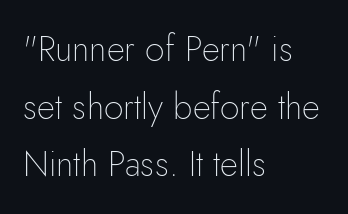
{"serif": "no", "italic": "no", "bold": "no", "weight": "thin", "width": "normal", "stroke_contrast": "low", "x_height": "small", "monospaced": "no", "underline": "no", "align": "left", "line_spacing": "normal", "line_spacing_ratio": 1.65, "letter_spacing": "normal", "letter_spacing_em": 0.0, "glyph_px": 35}
